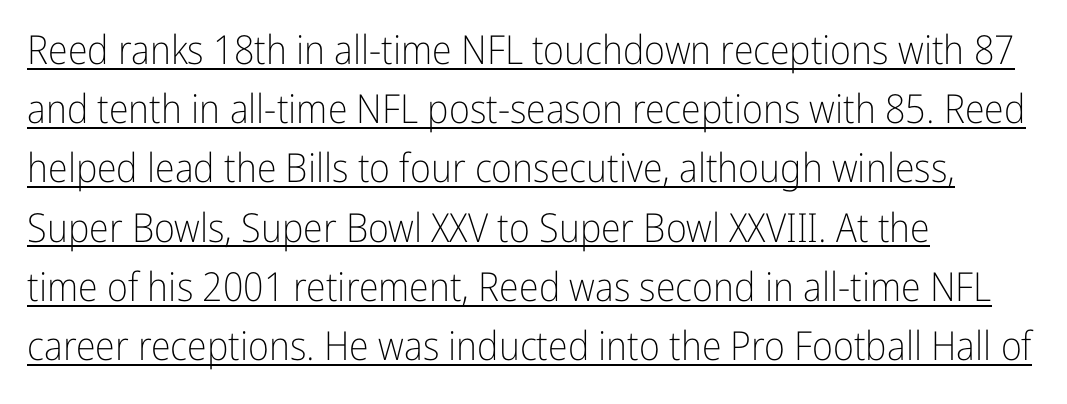
{"serif": "no", "italic": "no", "bold": "no", "weight": "light", "width": "condensed", "stroke_contrast": "low", "x_height": "medium", "monospaced": "no", "underline": "yes", "align": "left", "line_spacing": "normal", "line_spacing_ratio": 1.48, "letter_spacing": "normal", "letter_spacing_em": 0.0, "glyph_px": 40}
